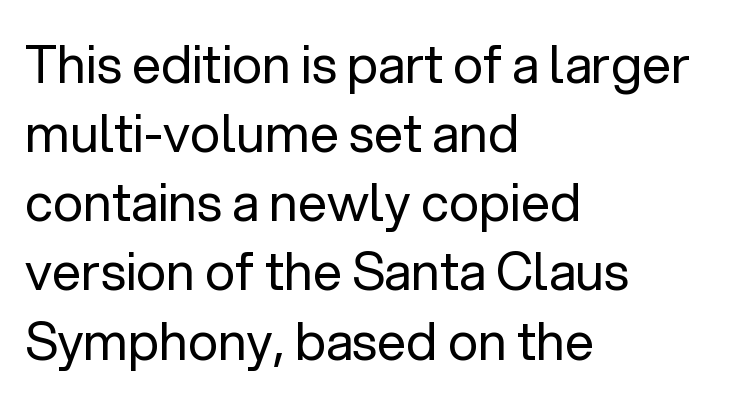
Q: Is the text bold? A: No.
Q: Is the text italic (slanted)? A: No, it is upright.
Q: Is the typeface a serif or a sans-serif typeface? A: Sans-serif.
Q: Is the text underlined? A: No.
Q: How is the paragraph aligned? A: Left-aligned.
Q: Is the spacing between letters normal or unusually wide? A: Normal.
Q: Is the spacing between lines tight, normal or loose? A: Normal.
Q: Width (condensed, normal, or wide)? A: Normal.
Q: Stroke contrast? A: Low.
Q: x-height? A: Medium.
Q: Monospaced? A: No.
